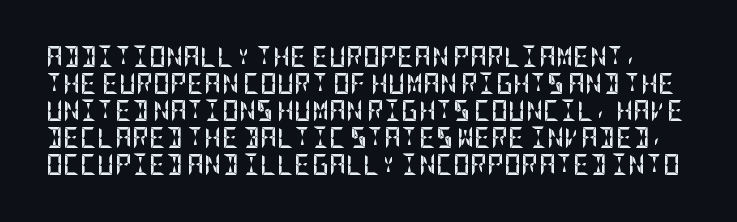
This sample uses plain, unmodified letter spacing. Nope, not italic — everything's standing straight. Typographic density is high because the face is bold. One glance says typical: line gaps are just what's usual. The foot of each line stays bare and open.
